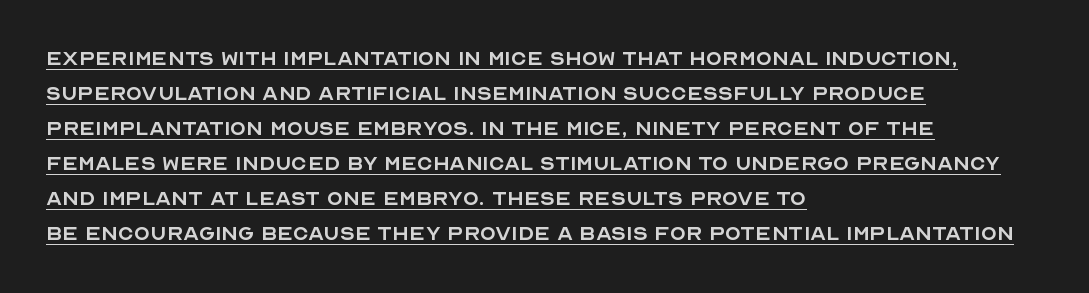
The image shows 26 px text type, upright; set left-aligned, normal line spacing (1.35x), normal letter spacing, underlined.
